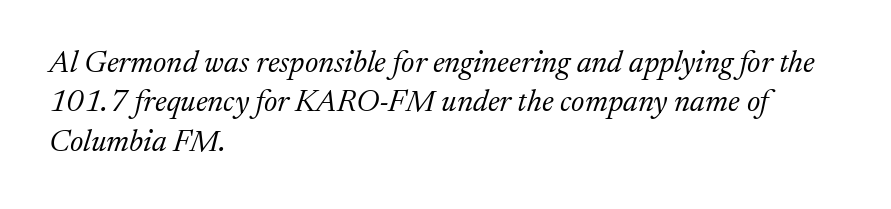
Q: Is the text bold? A: No.
Q: Is the text italic (slanted)? A: Yes, it leans right by about 17 degrees.
Q: Is the typeface a serif or a sans-serif typeface? A: Serif.
Q: Is the text underlined? A: No.
Q: How is the paragraph aligned? A: Left-aligned.
Q: Is the spacing between letters normal or unusually wide? A: Normal.
Q: Is the spacing between lines tight, normal or loose? A: Normal.
Q: Width (condensed, normal, or wide)? A: Normal.
Q: Stroke contrast? A: Medium.
Q: x-height? A: Medium.
Q: Monospaced? A: No.
